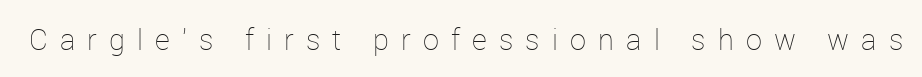
Is the letter spacing exaggerated? Yes — the characters are pushed far apart. The words here are not underlined. Vertical stems look standard width or narrower in stroke. Looks like regular typesetting: each glyph gets only the width it needs. Unlike italic type, these characters show no tilt at all.
